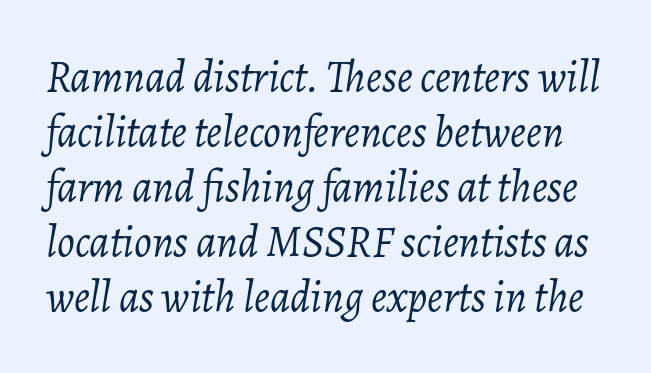
Stems here are at most as thick as an everyday book face. Bare-footed words on every line. Regarding leading, the lines here are spaced in the standard way. Think of a printed novel: that variable character pitch is what you see here.
